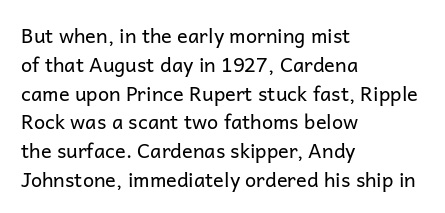
The image shows 20 px text type, upright; set left-aligned, normal line spacing (1.44x), normal letter spacing, not underlined.
